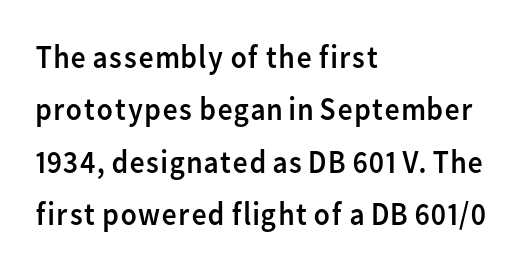
Q: Is the text bold? A: No.
Q: Is the text italic (slanted)? A: No, it is upright.
Q: Is the typeface a serif or a sans-serif typeface? A: Sans-serif.
Q: Is the text underlined? A: No.
Q: How is the paragraph aligned? A: Left-aligned.
Q: Is the spacing between letters normal or unusually wide? A: Normal.
Q: Is the spacing between lines tight, normal or loose? A: Normal.
Q: Width (condensed, normal, or wide)? A: Normal.
Q: Stroke contrast? A: Low.
Q: x-height? A: Medium.
Q: Monospaced? A: No.
